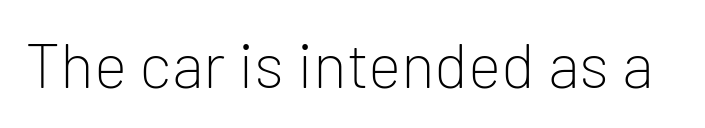
A typesetter would call this zero additional tracking. Note the varied advance widths — an 'i' is clearly narrower than an 'm'. This sample uses a sans-serif face. Is the stroke heavy? The answer is a plain regular-or-lighter. Check under the words: just untouched page.
